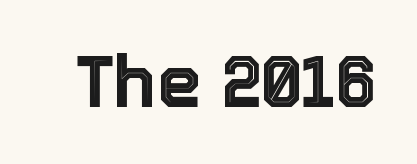
The image shows 72 px text type, upright; set normal letter spacing, not underlined; a medium x-height.
